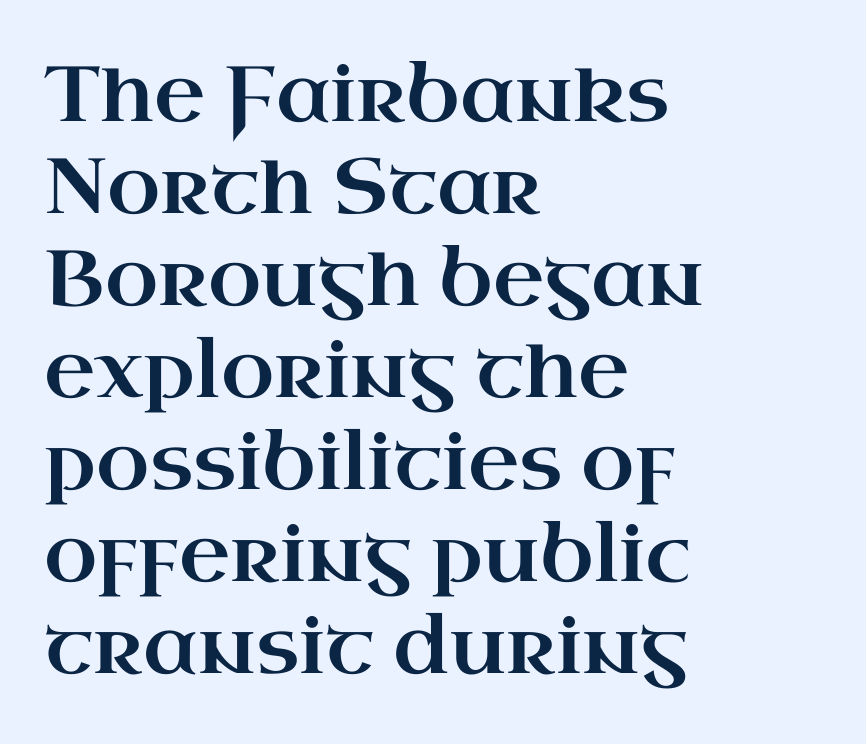
{"serif": "yes", "italic": "no", "width": "wide", "stroke_contrast": "high", "x_height": "small", "monospaced": "no", "underline": "no", "align": "left", "line_spacing_ratio": 1.18, "letter_spacing": "normal", "letter_spacing_em": 0.0, "glyph_px": 78}
